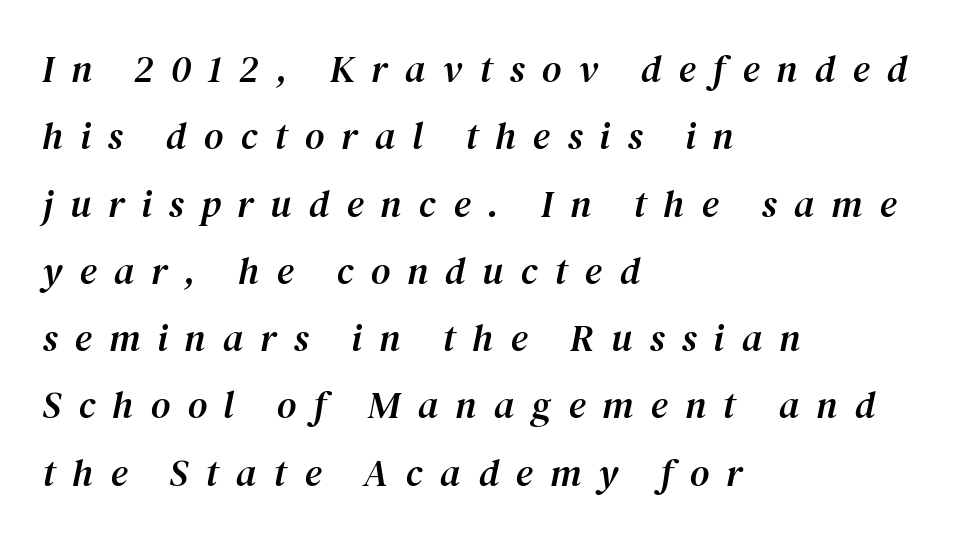
Q: Is the text italic (slanted)? A: Yes, it leans right by about 12 degrees.
Q: Is the typeface a serif or a sans-serif typeface? A: Serif.
Q: Is the text underlined? A: No.
Q: How is the paragraph aligned? A: Left-aligned.
Q: Is the spacing between letters normal or unusually wide? A: Unusually wide.
Q: Width (condensed, normal, or wide)? A: Normal.
Q: Stroke contrast? A: Medium.
Q: x-height? A: Medium.
Q: Monospaced? A: No.
